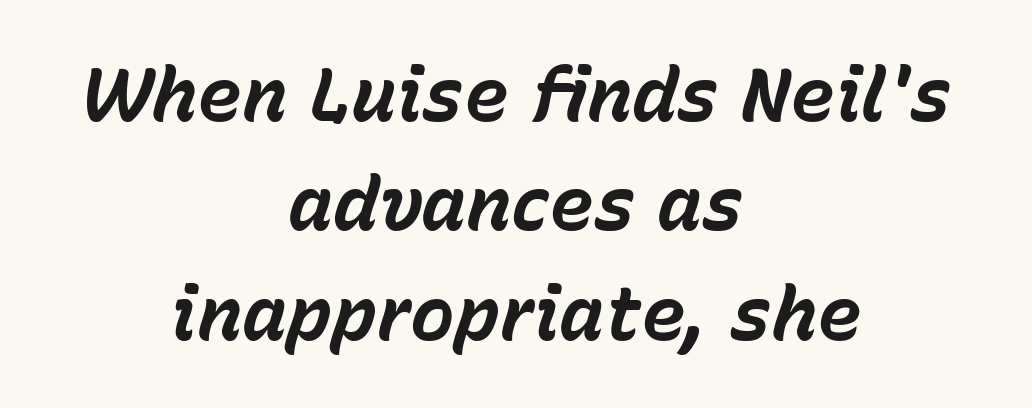
Q: Is the text bold? A: Yes.
Q: Is the text italic (slanted)? A: Yes, it leans right by about 15 degrees.
Q: Is the text underlined? A: No.
Q: How is the paragraph aligned? A: Centered.
Q: Is the spacing between letters normal or unusually wide? A: Normal.
Q: Is the spacing between lines tight, normal or loose? A: Normal.
Q: Width (condensed, normal, or wide)? A: Normal.
Q: Stroke contrast? A: Low.
Q: x-height? A: Medium.
Q: Monospaced? A: No.
